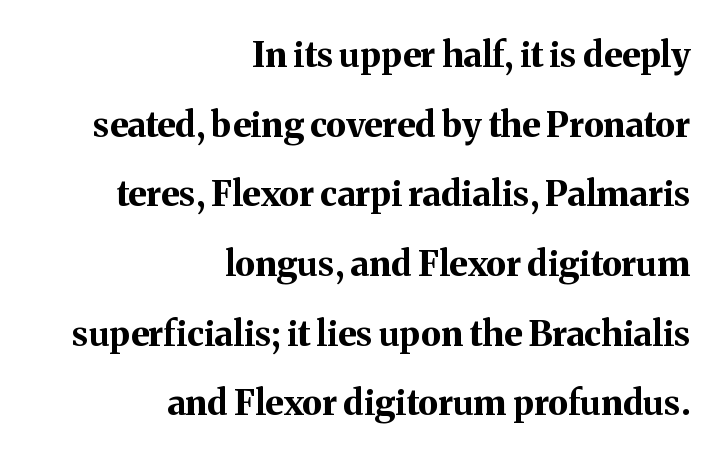
{"serif": "yes", "italic": "no", "bold": "yes", "weight": "bold", "width": "normal", "stroke_contrast": "medium", "x_height": "medium", "monospaced": "no", "underline": "no", "align": "right", "line_spacing": "loose", "line_spacing_ratio": 1.99, "letter_spacing": "normal", "letter_spacing_em": 0.0, "glyph_px": 35}
